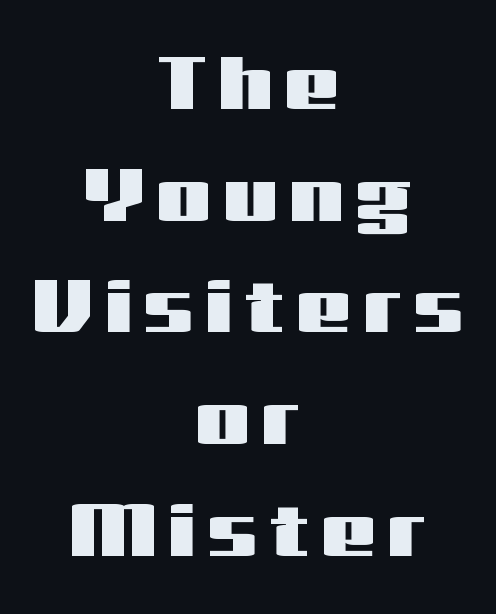
Anything drawn beneath the words? Only blank space. Normally led — the rows are evenly, conventionally spaced. Varying glyph widths throughout — classic text-font behaviour. Each line is balanced around a shared central axis. The designer went with a sans here, leaving each stem footless.
